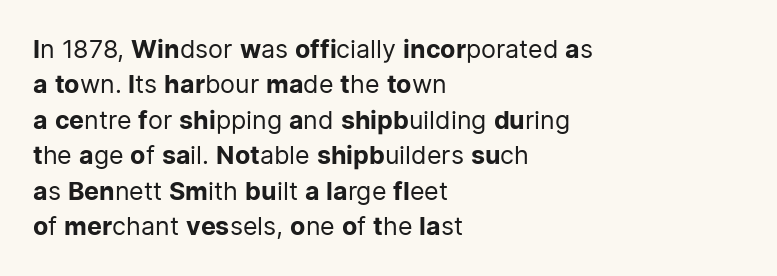
Q: Is the text bold? A: No.
Q: Is the text italic (slanted)? A: No, it is upright.
Q: Is the text underlined? A: No.
Q: How is the paragraph aligned? A: Left-aligned.
Q: Is the spacing between letters normal or unusually wide? A: Normal.
Q: Is the spacing between lines tight, normal or loose? A: Normal.
